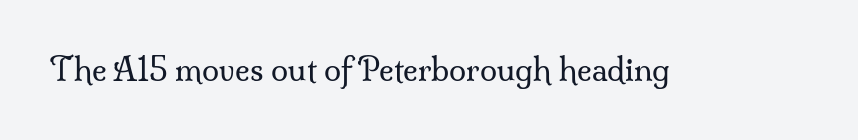
{"serif": "yes", "italic": "no", "bold": "no", "weight": "regular", "width": "normal", "stroke_contrast": "medium", "x_height": "small", "monospaced": "no", "underline": "no", "letter_spacing": "normal", "letter_spacing_em": 0.0, "glyph_px": 31}
